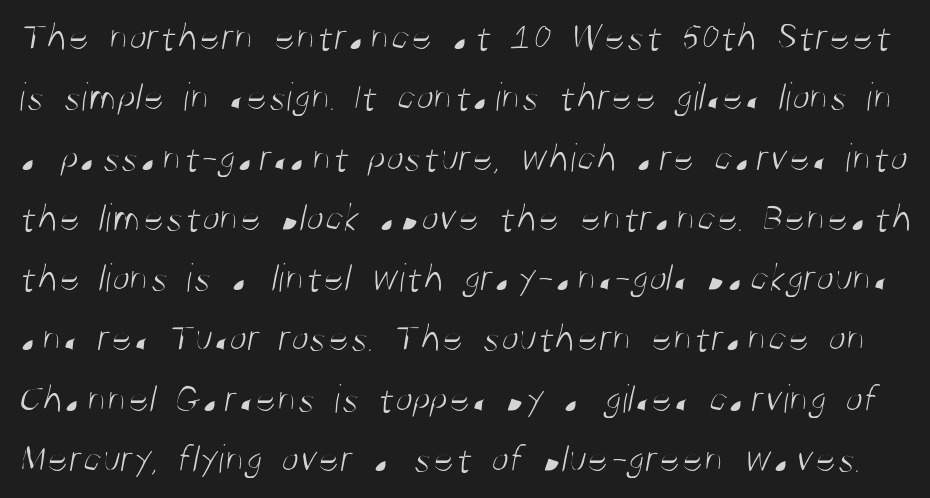
Interline gaps are of average width in this sample. Think standard paragraph weight, or any step lighter than that. Each letter keeps its own natural width here, so spacing adapts to shape. Descenders are the only things crossing below the line. Does the type have serifs? No, each stem ends abruptly.
